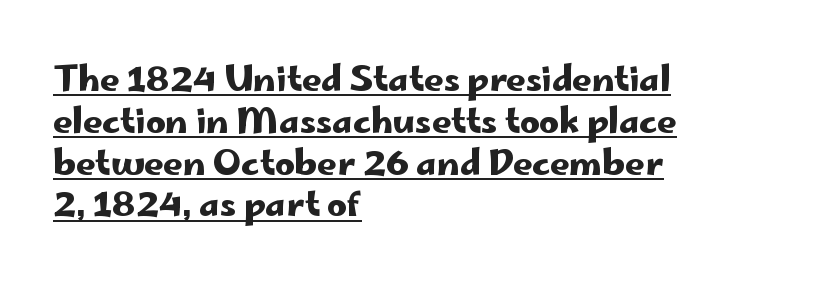
The image shows 34 px wide sans-serif type, upright; set left-aligned, line spacing 1.23x, normal letter spacing, underlined; low stroke contrast and a small x-height.
